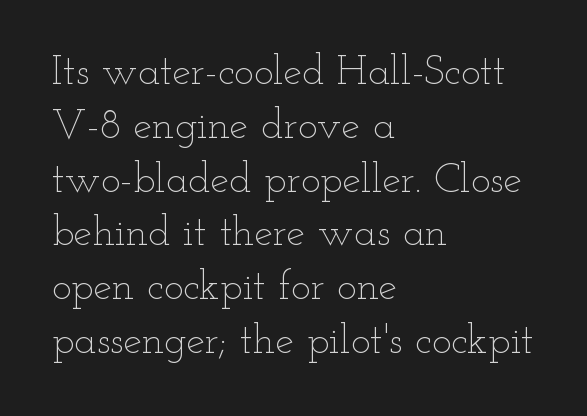
Q: Is the text bold? A: No.
Q: Is the text italic (slanted)? A: No, it is upright.
Q: Is the text underlined? A: No.
Q: How is the paragraph aligned? A: Left-aligned.
Q: Is the spacing between letters normal or unusually wide? A: Normal.
Q: Is the spacing between lines tight, normal or loose? A: Normal.
Q: Width (condensed, normal, or wide)? A: Wide.
Q: Stroke contrast? A: Low.
Q: x-height? A: Small.
Q: Monospaced? A: No.
